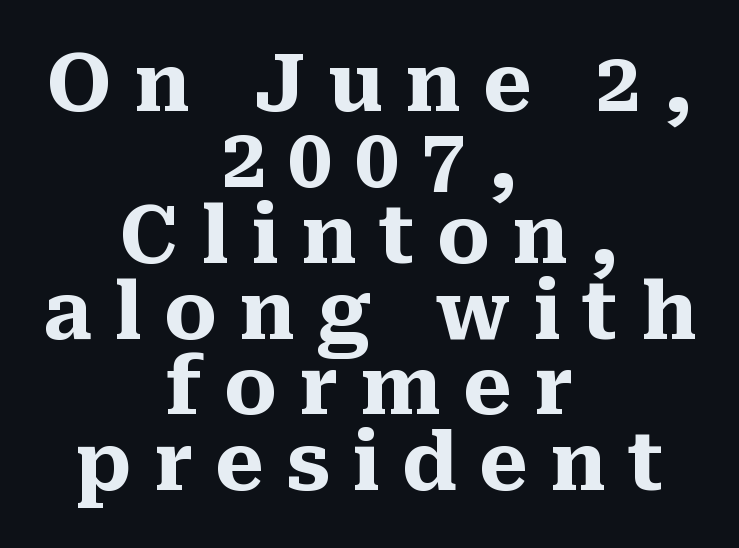
The image shows 79 px heavy serif type, upright; set centered, tight line spacing (0.96x), unusually wide letter spacing (+0.28 em), not underlined; medium stroke contrast and a medium x-height.
